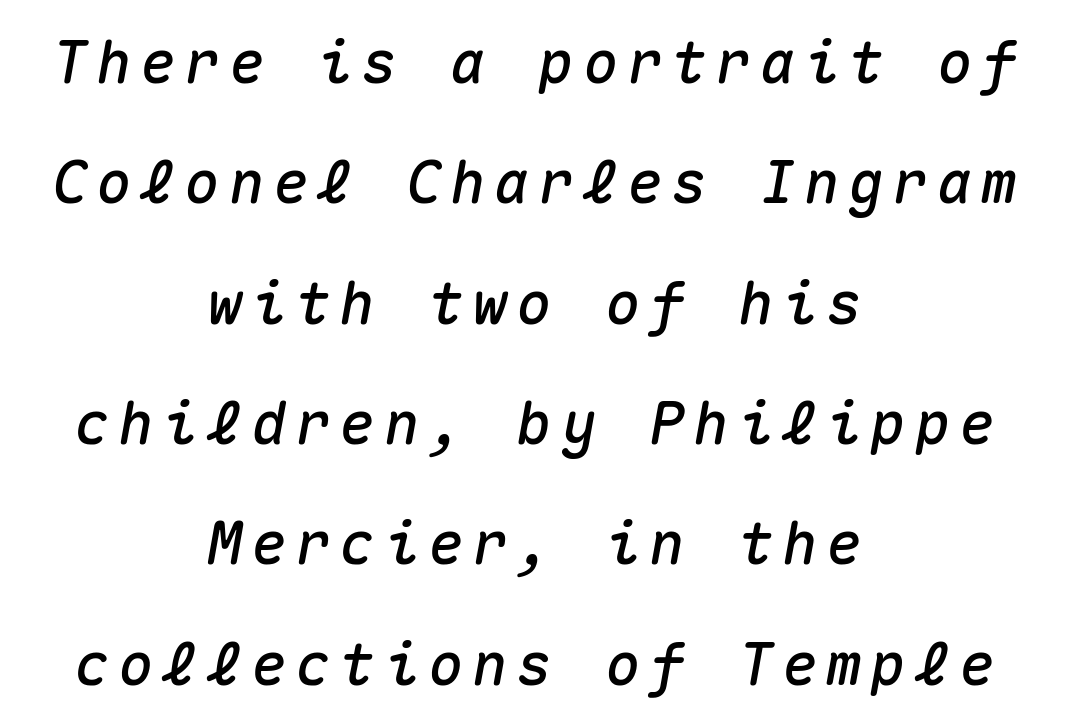
Successive baselines arrive slowly, with a big drop between each. Compared with ordinary roman type, these characters are visibly tilted. The passage shown is typed in a monospace face where columns stay perfectly aligned. Casual observation: everything's sitting right in the middle.
